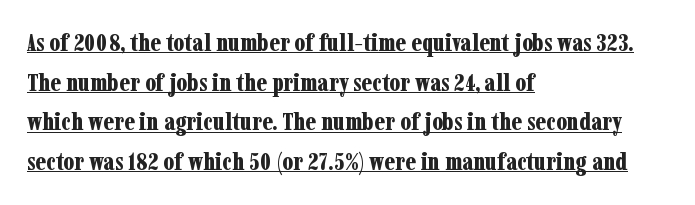
Default kerning and tracking; the words read as compact shapes. Each line of the rendering has a horizontal stroke beneath the glyphs. The leading is moderate, giving the passage an even texture. Every stem runs plumb, perpendicular to the baseline. Bold? Absolutely — the strokes are thick and heavy. Horizontal alignment here is leftward, the default for most running prose.
